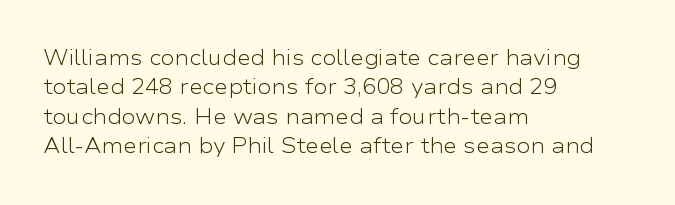
The image shows 21 px text type, upright; set left-aligned, normal line spacing (1.4x), normal letter spacing, not underlined.
